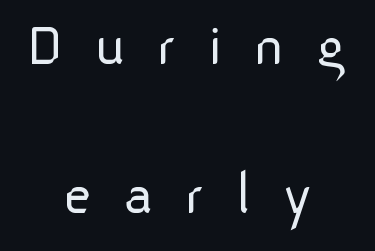
The image shows 63 px light sans-serif type, upright; set centered, loose line spacing (2.36x), unusually wide letter spacing (+0.5 em), not underlined; low stroke contrast and a medium x-height.
